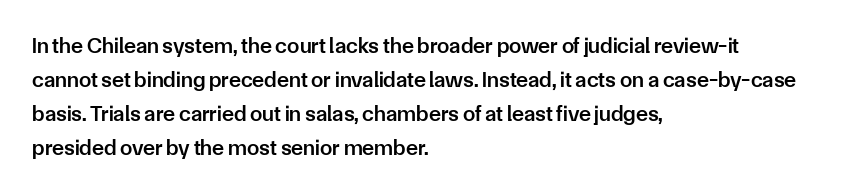
Q: Is the text bold? A: Semi-bold.
Q: Is the text italic (slanted)? A: No, it is upright.
Q: Is the text underlined? A: No.
Q: How is the paragraph aligned? A: Left-aligned.
Q: Is the spacing between letters normal or unusually wide? A: Normal.
Q: Is the spacing between lines tight, normal or loose? A: Normal.
